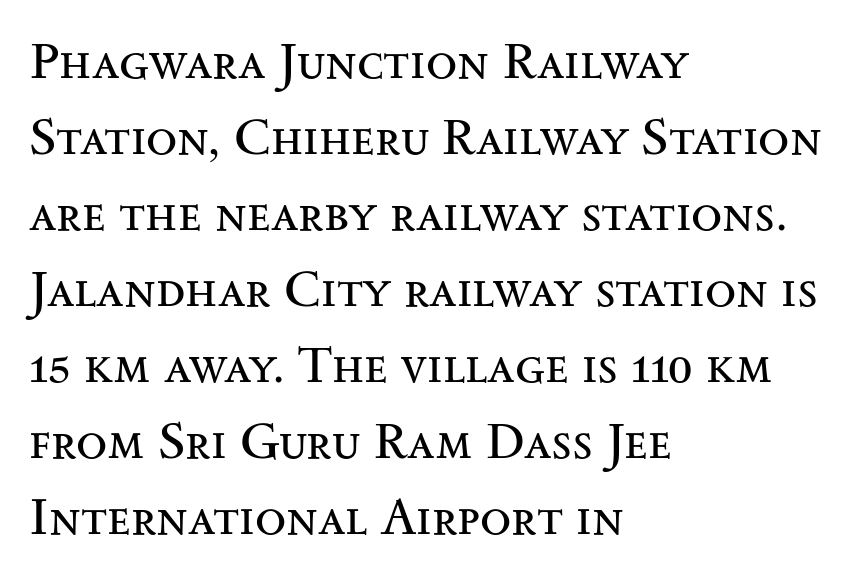
{"serif": "yes", "italic": "no", "bold": "no", "weight": "regular", "width": "wide", "stroke_contrast": "medium", "x_height": "small", "monospaced": "no", "underline": "no", "align": "left", "line_spacing": "normal", "line_spacing_ratio": 1.49, "letter_spacing": "normal", "letter_spacing_em": 0.0, "glyph_px": 51}
